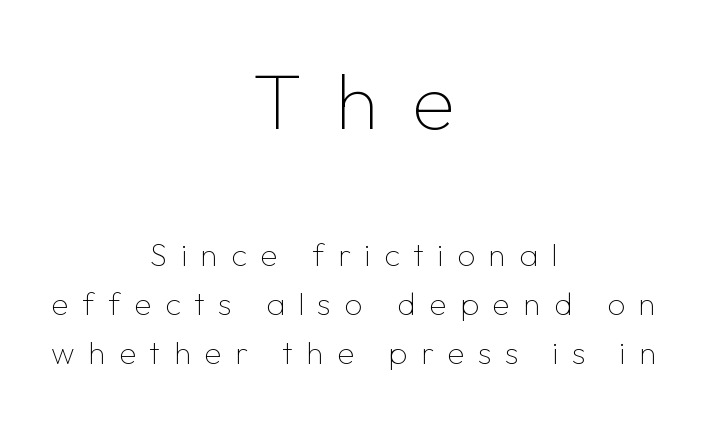
Q: Is the text bold? A: No.
Q: Is the text italic (slanted)? A: No, it is upright.
Q: Is the typeface a serif or a sans-serif typeface? A: Sans-serif.
Q: Is the text underlined? A: No.
Q: How is the paragraph aligned? A: Centered.
Q: Is the spacing between letters normal or unusually wide? A: Unusually wide.
Q: Is the spacing between lines tight, normal or loose? A: Normal.
Q: Which block of text is set in a larger size, the first (top) or the second (bottom)? A: The first (top) one.
Q: Width (condensed, normal, or wide)? A: Normal.
Q: Stroke contrast? A: Low.
Q: x-height? A: Medium.
Q: Monospaced? A: No.
